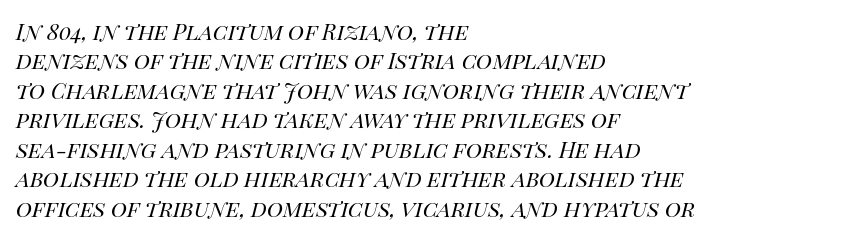
The face used here is rendered with its standard letterfit. Casual observation: everything's shoved over to the left. Stems and bowls with no extra thickness — not bold. Does the lettering tilt? It does — this is italic. The leading is moderate, giving the passage an even texture. The strip under each line holds only bare page.
